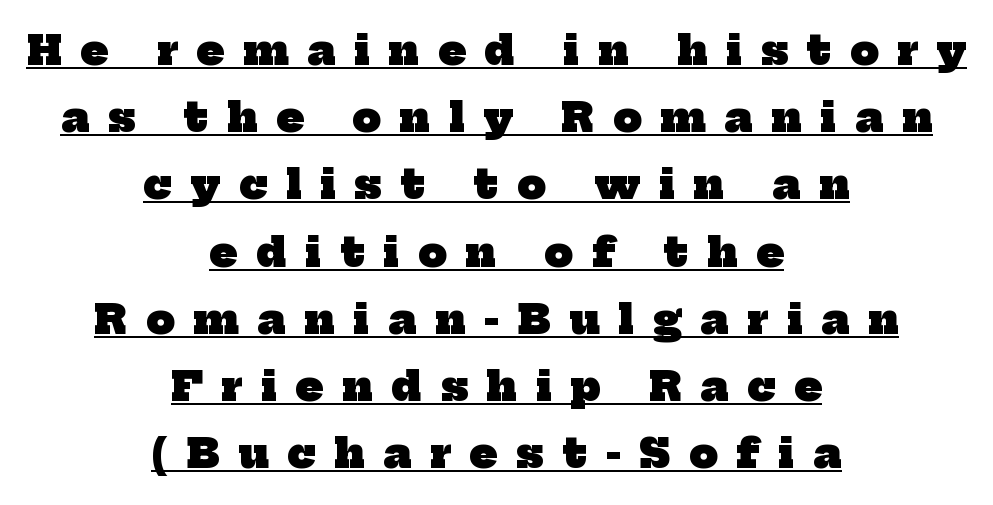
Q: Is the text bold? A: Yes.
Q: Is the typeface a serif or a sans-serif typeface? A: Serif.
Q: Is the text underlined? A: Yes.
Q: How is the paragraph aligned? A: Centered.
Q: Is the spacing between letters normal or unusually wide? A: Unusually wide.
Q: Is the spacing between lines tight, normal or loose? A: Normal.
Q: Width (condensed, normal, or wide)? A: Normal.
Q: Stroke contrast? A: Low.
Q: x-height? A: Medium.
Q: Monospaced? A: No.
